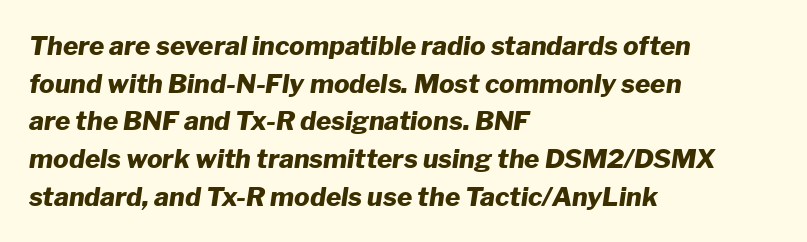
{"italic": "yes", "lean": "right", "slant_degrees": 8, "bold": "yes", "underline": "no", "align": "left", "line_spacing": "normal", "line_spacing_ratio": 1.45, "letter_spacing": "normal", "letter_spacing_em": 0.0, "glyph_px": 26}
